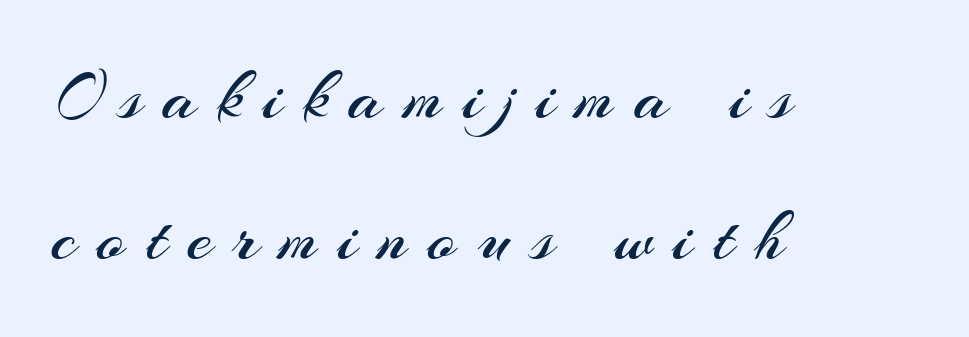
The image shows 72 px regular-weight sans-serif type; set left-aligned, loose line spacing (1.96x), unusually wide letter spacing (+0.29 em), not underlined; medium stroke contrast and a small x-height.
